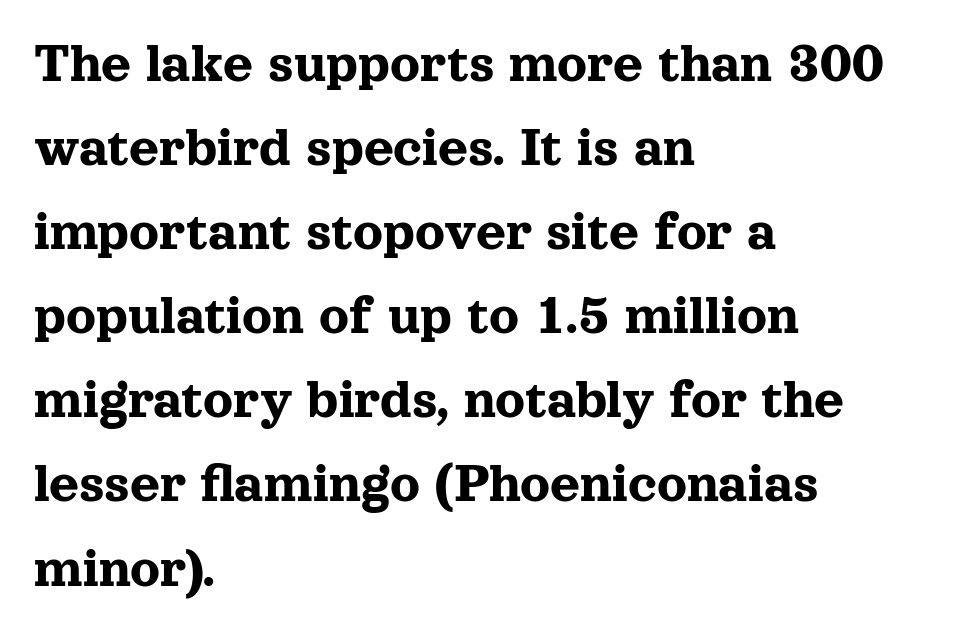
The image shows 58 px serif type, upright; set left-aligned, normal line spacing (1.45x), normal letter spacing, not underlined; a medium x-height.
